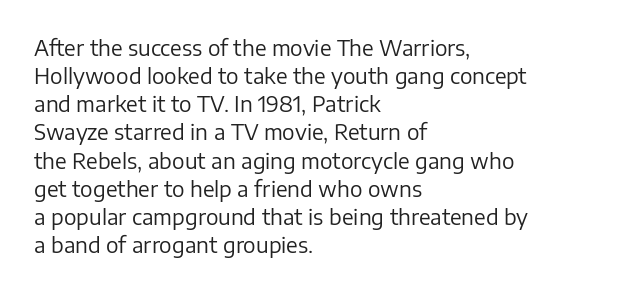
The image shows 21 px text type, upright; set left-aligned, normal line spacing (1.34x), normal letter spacing, not underlined.
